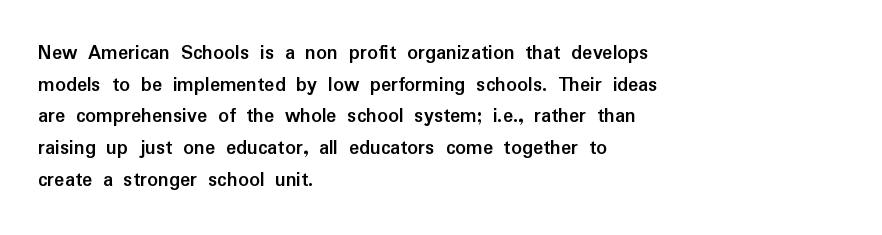
This is roman type, the default non-slanted kind. Observe the ordinary spacing: letters are neighbours, not strangers. The space between consecutive lines is moderate. Leftover space on each line is placed entirely after the last word. The string is rendered with underlining switched off. What weight is shown? A full bold with thick strokes.
